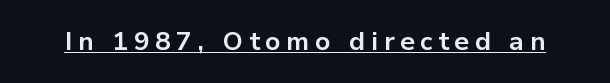
Upright lettering throughout. This rendering widens character spacing well past its baseline value. The passage shown is underscored from start to finish. Weight check: bold — yes, fully.
